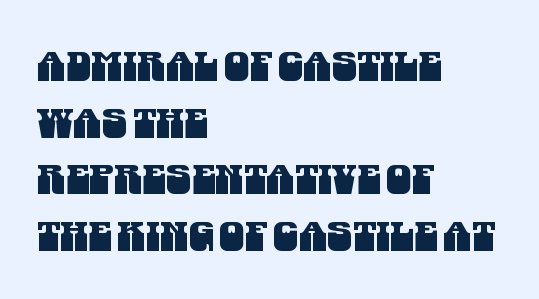
The area under the type is left untouched. The gaps between neighbouring characters are ordinary and unremarkable. Each letter keeps its own natural width here, so spacing adapts to shape. The typeface chosen for these lines omits serifs. All the whitespace from short lines collects on the right.
